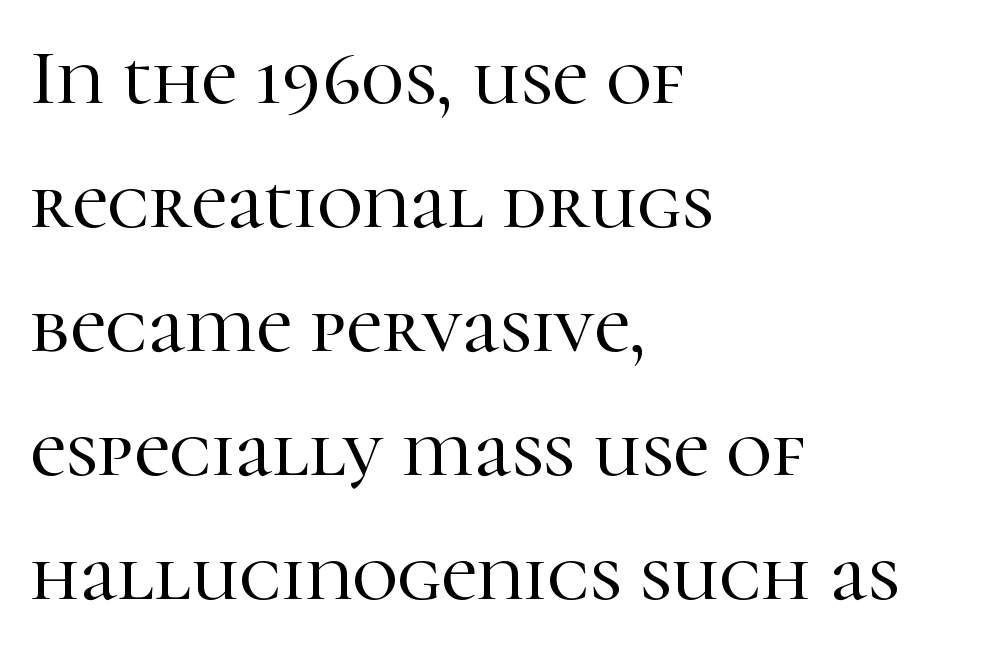
The image shows 79 px serif type, upright; set left-aligned, normal line spacing (1.57x), normal letter spacing, not underlined; high stroke contrast and a medium x-height.
